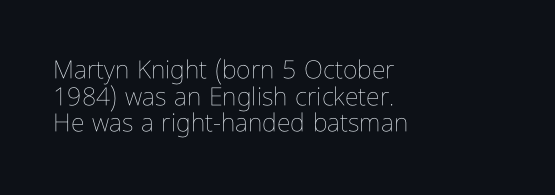
Q: Is the text bold? A: No.
Q: Is the text italic (slanted)? A: No, it is upright.
Q: Is the text underlined? A: No.
Q: How is the paragraph aligned? A: Left-aligned.
Q: Is the spacing between letters normal or unusually wide? A: Normal.
Q: Is the spacing between lines tight, normal or loose? A: Tight.
